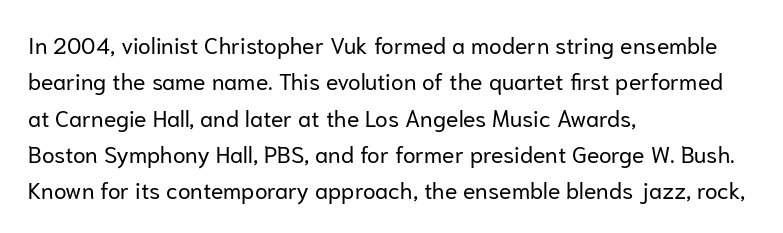
Compared with typical paragraphs, the rows here are spaced about the same. The letterforms sit at book weight or below. Ascenders rise straight up at ninety degrees. The lines are quadded left. Check the space under the baseline: it is left empty. Tracking value appears to be zero — textbook default spacing.
